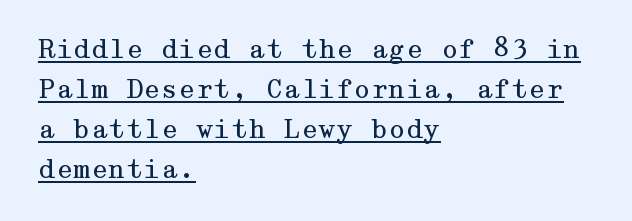
Q: Is the text bold? A: No.
Q: Is the text italic (slanted)? A: No, it is upright.
Q: Is the text underlined? A: Yes.
Q: How is the paragraph aligned? A: Left-aligned.
Q: Is the spacing between letters normal or unusually wide? A: Normal.
Q: Is the spacing between lines tight, normal or loose? A: Normal.
